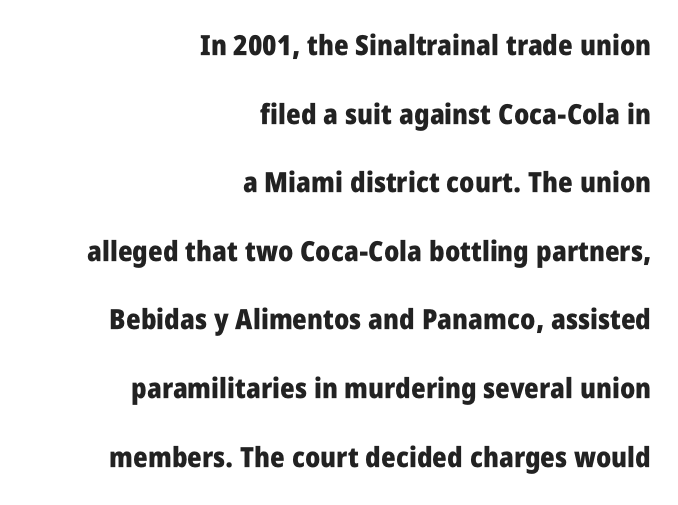
Q: Is the text bold? A: Yes.
Q: Is the text italic (slanted)? A: No, it is upright.
Q: Is the typeface a serif or a sans-serif typeface? A: Sans-serif.
Q: Is the text underlined? A: No.
Q: How is the paragraph aligned? A: Right-aligned.
Q: Is the spacing between letters normal or unusually wide? A: Normal.
Q: Is the spacing between lines tight, normal or loose? A: Loose.
Q: Width (condensed, normal, or wide)? A: Condensed.
Q: Stroke contrast? A: Low.
Q: x-height? A: Large.
Q: Monospaced? A: No.
